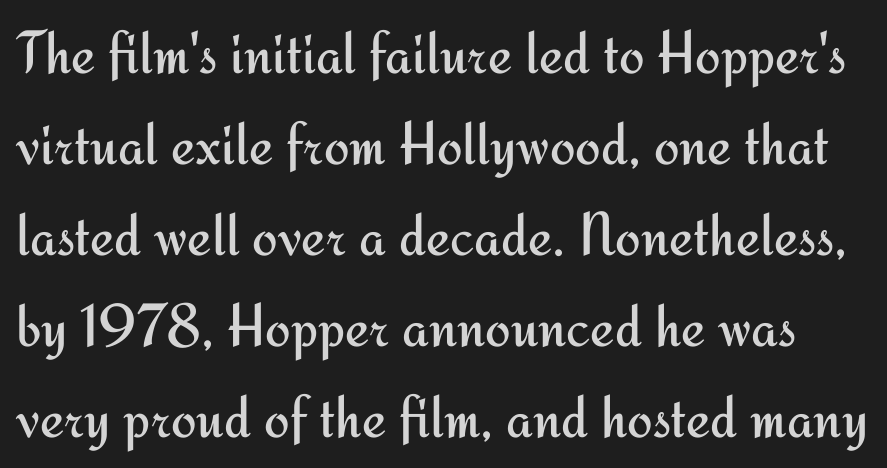
The image shows 61 px regular-weight sans-serif type, upright; set normal line spacing (1.49x), normal letter spacing, not underlined; medium stroke contrast and a small x-height.
